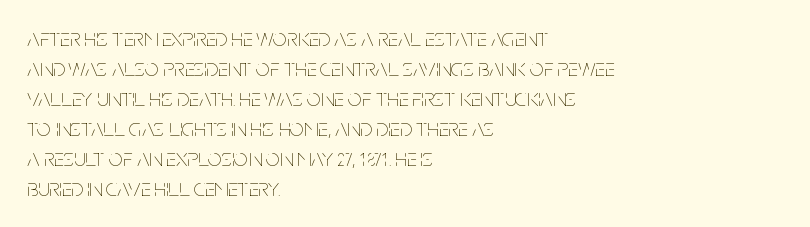
{"italic": "no", "bold": "no", "underline": "no", "align": "left", "line_spacing_ratio": 1.2, "letter_spacing": "normal", "letter_spacing_em": 0.0, "glyph_px": 25}
